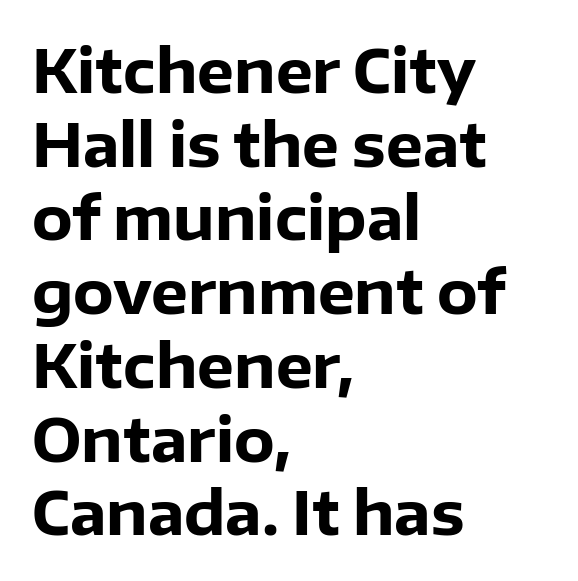
The image shows 59 px heavy sans-serif type, upright; set left-aligned, normal line spacing (1.25x), normal letter spacing, not underlined; low stroke contrast and a medium x-height.
